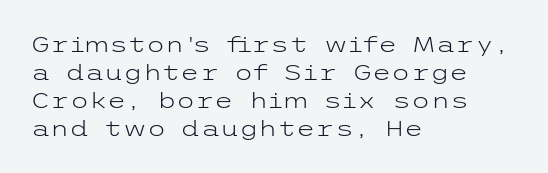
Normally led — the rows are evenly, conventionally spaced. Underlining? Definitely not there. The axis of the letterforms is exactly vertical. The passage is arranged the way most books set body copy — flush left. Default kerning and tracking; the words read as compact shapes.
